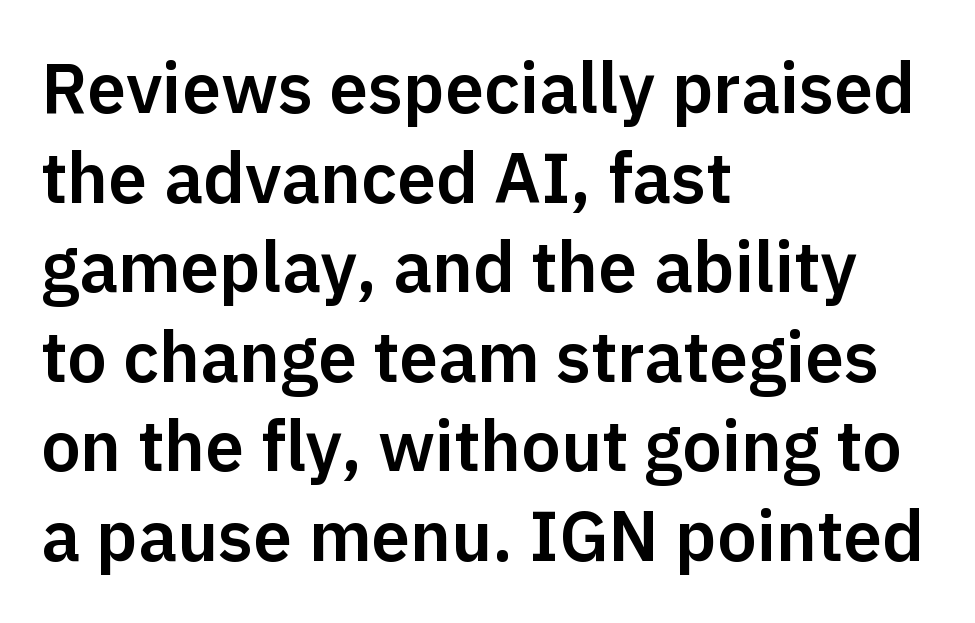
The image shows 70 px sans-serif type, upright; set left-aligned, normal line spacing (1.28x), normal letter spacing, not underlined; low stroke contrast and a medium x-height.
